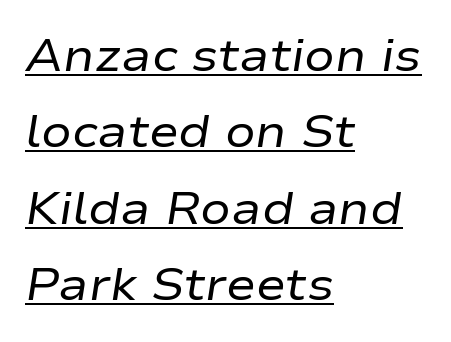
The lettering is marked with a stroke running underneath it. The weight would be labelled regular, book, light, or lighter still. Caption: multi-line text, flush left, ragged right. Every character sits at an angle, as italics do. Letter spacing: default. What's the leading like? Ordinary, nothing unusual.
